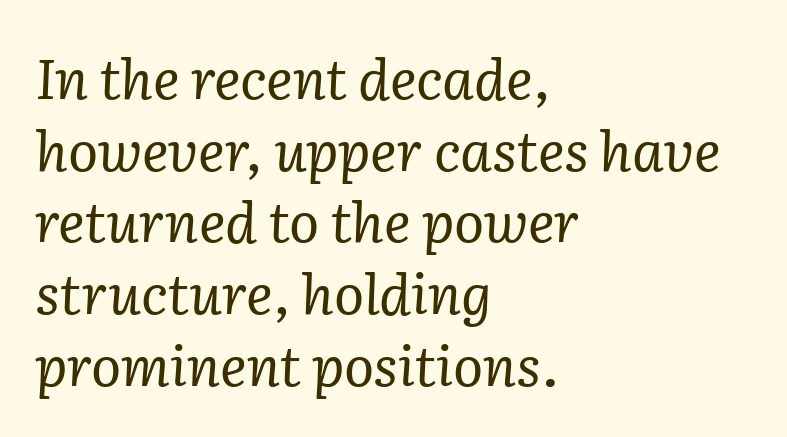
{"serif": "yes", "italic": "yes", "lean": "right", "slant_degrees": 2, "bold": "no", "weight": "regular", "width": "normal", "stroke_contrast": "low", "x_height": "medium", "monospaced": "no", "underline": "no", "align": "left", "line_spacing": "normal", "line_spacing_ratio": 1.28, "letter_spacing": "normal", "letter_spacing_em": 0.0, "glyph_px": 56}
